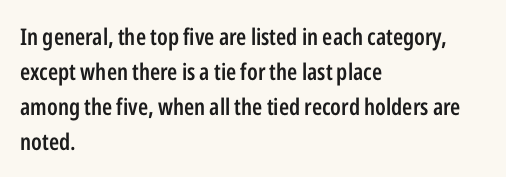
Q: Is the text bold? A: Semi-bold.
Q: Is the text italic (slanted)? A: No, it is upright.
Q: Is the text underlined? A: No.
Q: How is the paragraph aligned? A: Left-aligned.
Q: Is the spacing between letters normal or unusually wide? A: Normal.
Q: Is the spacing between lines tight, normal or loose? A: Normal.
